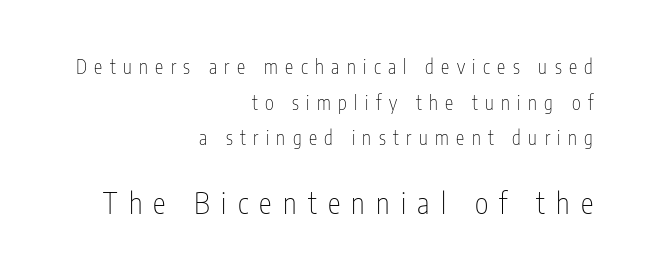
Q: Is the text bold? A: No.
Q: Is the text italic (slanted)? A: No, it is upright.
Q: Is the typeface a serif or a sans-serif typeface? A: Sans-serif.
Q: Is the text underlined? A: No.
Q: How is the paragraph aligned? A: Right-aligned.
Q: Is the spacing between letters normal or unusually wide? A: Unusually wide.
Q: Which block of text is set in a larger size, the first (top) or the second (bottom)? A: The second (bottom) one.
Q: Width (condensed, normal, or wide)? A: Condensed.
Q: Stroke contrast? A: Low.
Q: x-height? A: Medium.
Q: Monospaced? A: No.
